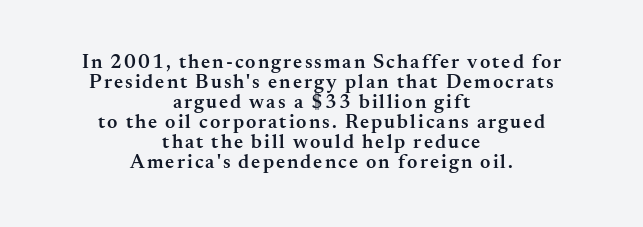
Q: Is the text bold? A: Semi-bold.
Q: Is the text italic (slanted)? A: No, it is upright.
Q: Is the text underlined? A: No.
Q: How is the paragraph aligned? A: Centered.
Q: Is the spacing between lines tight, normal or loose? A: Tight.
